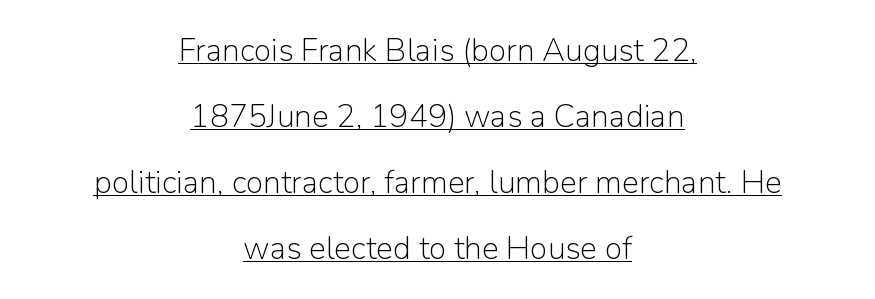
{"serif": "no", "italic": "no", "bold": "no", "weight": "light", "width": "normal", "stroke_contrast": "low", "x_height": "medium", "monospaced": "no", "underline": "yes", "align": "center", "line_spacing": "loose", "line_spacing_ratio": 2.06, "letter_spacing": "normal", "letter_spacing_em": 0.0, "glyph_px": 32}
